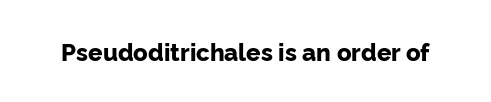
{"italic": "no", "bold": "yes", "underline": "no", "letter_spacing": "normal", "letter_spacing_em": 0.0, "glyph_px": 24}
